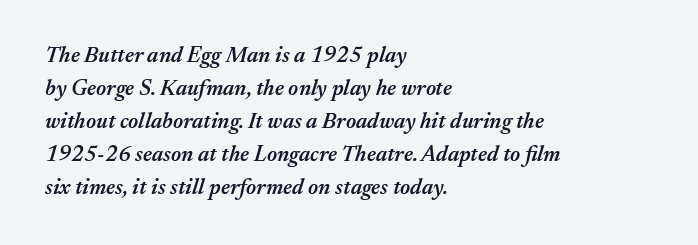
In terms of posture, this sample is oblique. Is the letter spacing exaggerated? No — it looks like the ordinary default. Does the weight exceed regular? Yes, but only to semibold. Underlining? Definitely not there. Baseline-to-baseline distance is the conventional proportion of letter height. The rag falls on the right side of this text block.
